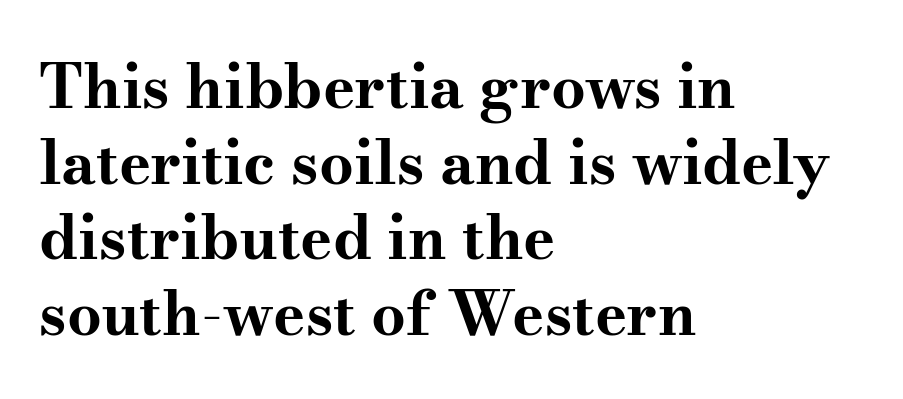
Nope, not italic — everything's standing straight. The letters advance in unequal steps, a hallmark of proportional type. How heavy is the stroke? Heavy — this is a bold. The compositor pushed each line to the left boundary. Just letters on the line, the space beneath them empty.
